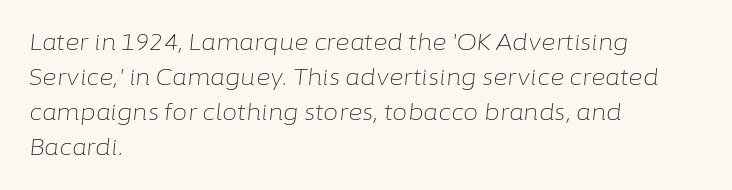
{"italic": "yes", "lean": "right", "slant_degrees": 6, "bold": "no", "underline": "no", "align": "left", "line_spacing": "normal", "line_spacing_ratio": 1.59, "letter_spacing": "normal", "letter_spacing_em": 0.0, "glyph_px": 22}
